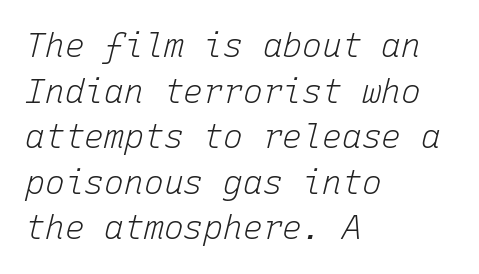
The image shows 33 px light type, italic (leaning right), monospaced; set left-aligned, normal line spacing (1.38x), normal letter spacing, not underlined; low stroke contrast and a medium x-height.
